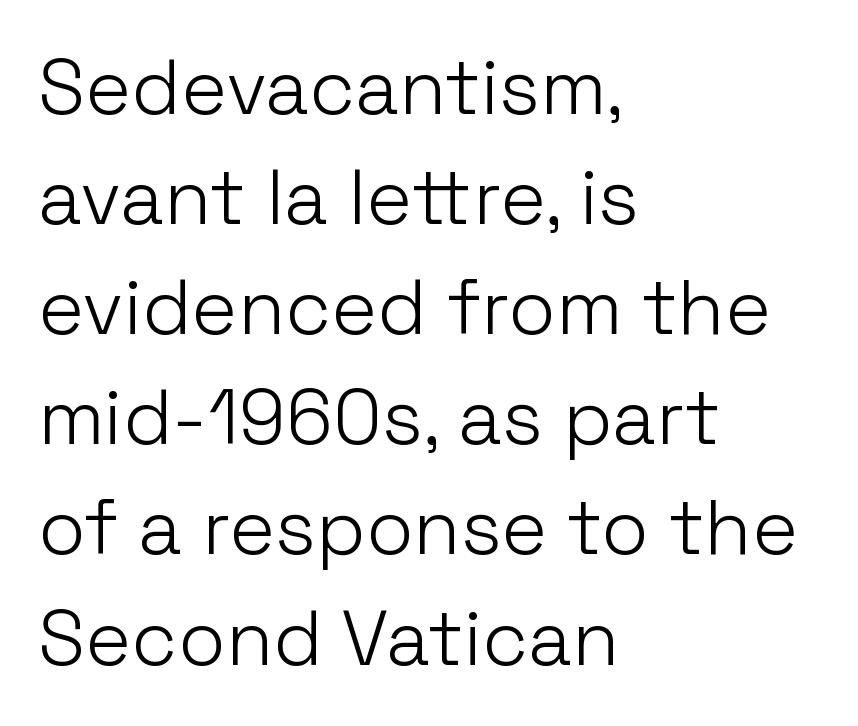
The image shows 77 px light sans-serif type, upright; set left-aligned, normal line spacing (1.43x), normal letter spacing, not underlined; low stroke contrast and a medium x-height.
